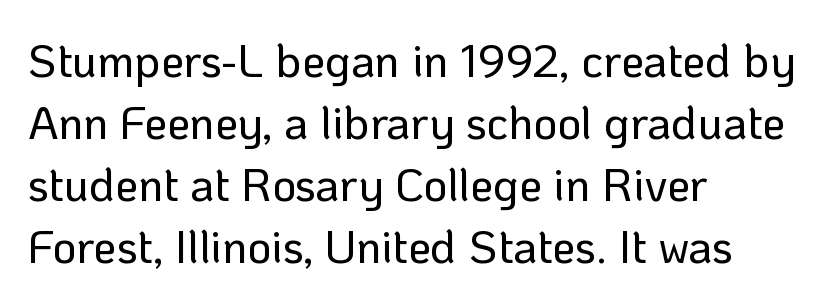
The baseline area is clear. A sans-serif font was chosen for this passage. Observe the ordinary spacing: letters are neighbours, not strangers. Ordinary non-slanted type is in use. These lines stack with their left ends in a neat column. Vertical spacing — default.
